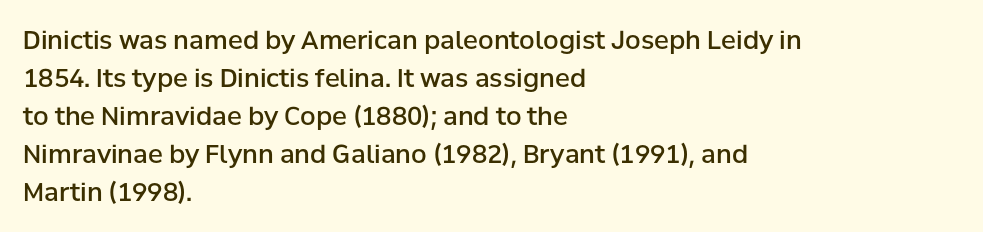
A roman cut, with each character standing at attention. The type is set solid horizontally, with unmodified tracking. These lines stack with their left ends in a neat column. Each glyph is drawn with semibold strokes, heavier than normal yet not fully bold.
